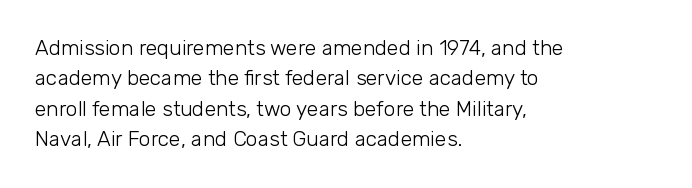
{"italic": "no", "bold": "no", "underline": "no", "align": "left", "line_spacing": "normal", "line_spacing_ratio": 1.45, "letter_spacing": "normal", "letter_spacing_em": 0.0, "glyph_px": 21}
